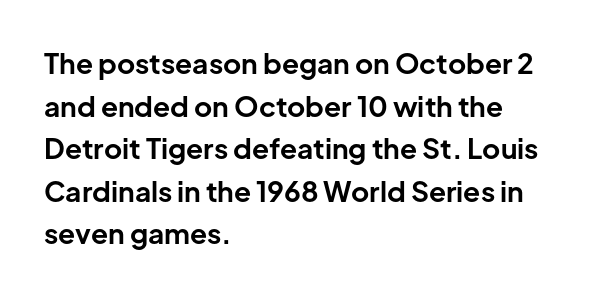
Each letter keeps its own natural width here, so spacing adapts to shape. Its strokes are broad and dark, the hallmark of bold type. The font's upright variant was chosen for this text. Classification — sans serif. Just letters on the line, the space beneath them empty. A normal amount of white space separates one row of letters from the next.
